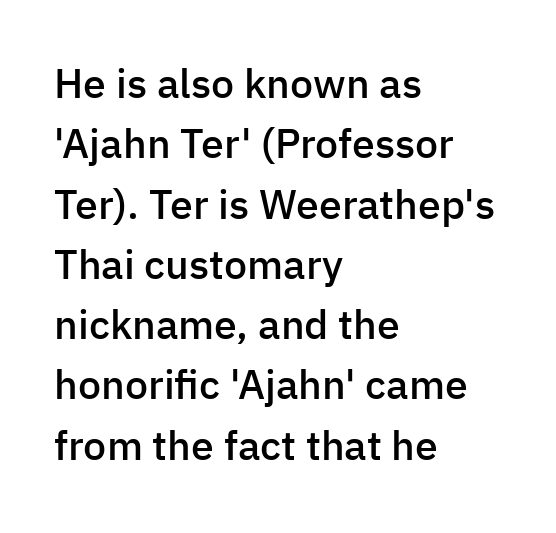
Q: Is the text bold? A: Semi-bold.
Q: Is the text italic (slanted)? A: No, it is upright.
Q: Is the typeface a serif or a sans-serif typeface? A: Sans-serif.
Q: Is the text underlined? A: No.
Q: How is the paragraph aligned? A: Left-aligned.
Q: Is the spacing between letters normal or unusually wide? A: Normal.
Q: Is the spacing between lines tight, normal or loose? A: Normal.
Q: Width (condensed, normal, or wide)? A: Normal.
Q: Stroke contrast? A: Low.
Q: x-height? A: Medium.
Q: Monospaced? A: No.
